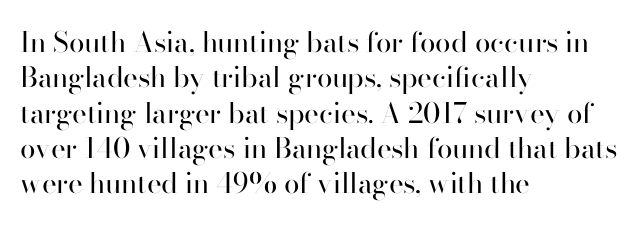
{"serif": "no", "italic": "no", "bold": "no", "weight": "regular", "width": "normal", "stroke_contrast": "high", "x_height": "small", "monospaced": "no", "underline": "no", "align": "left", "line_spacing": "normal", "line_spacing_ratio": 1.26, "letter_spacing": "normal", "letter_spacing_em": 0.0, "glyph_px": 28}
